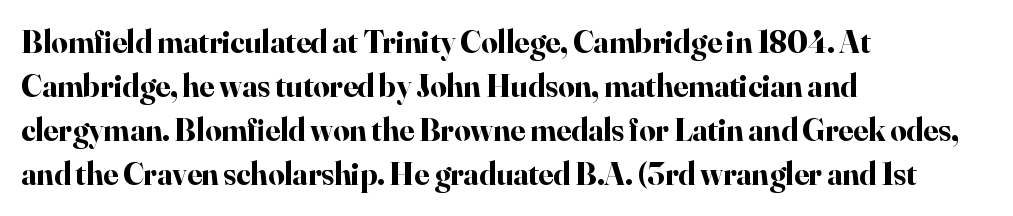
The image shows 32 px bold serif type, upright; set left-aligned, normal line spacing (1.38x), normal letter spacing, not underlined; high stroke contrast and a small x-height.
